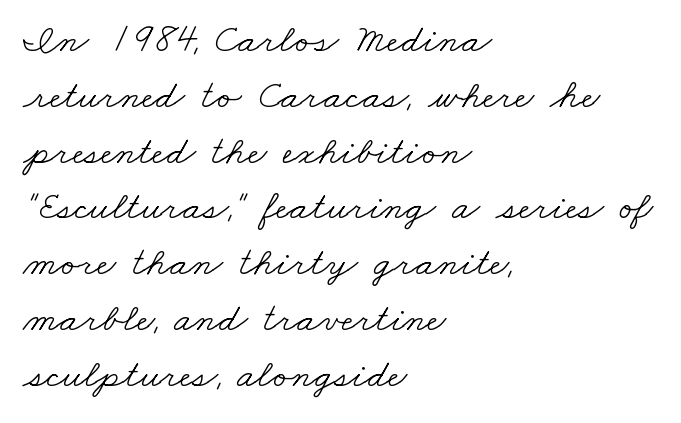
Q: Is the text bold? A: No.
Q: Is the typeface a serif or a sans-serif typeface? A: Serif.
Q: Is the text underlined? A: No.
Q: How is the paragraph aligned? A: Left-aligned.
Q: Is the spacing between letters normal or unusually wide? A: Normal.
Q: Is the spacing between lines tight, normal or loose? A: Normal.
Q: Width (condensed, normal, or wide)? A: Wide.
Q: Stroke contrast? A: Low.
Q: x-height? A: Small.
Q: Monospaced? A: No.
